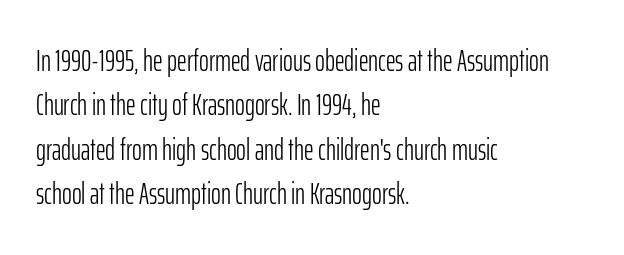
{"serif": "no", "italic": "no", "bold": "no", "weight": "light", "width": "condensed", "stroke_contrast": "low", "x_height": "medium", "monospaced": "no", "underline": "no", "align": "left", "line_spacing": "normal", "line_spacing_ratio": 1.48, "letter_spacing": "normal", "letter_spacing_em": 0.0, "glyph_px": 30}
